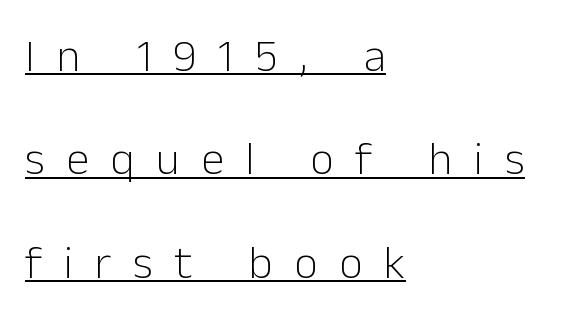
{"serif": "no", "italic": "no", "bold": "no", "weight": "light", "width": "normal", "stroke_contrast": "low", "x_height": "medium", "monospaced": "no", "underline": "yes", "align": "left", "line_spacing": "loose", "line_spacing_ratio": 2.25, "letter_spacing": "wide", "letter_spacing_em": 0.47, "glyph_px": 46}
